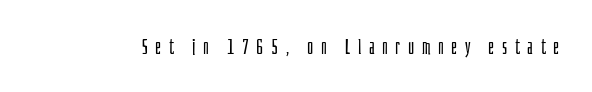
{"italic": "no", "bold": "no", "underline": "no", "letter_spacing": "wide", "letter_spacing_em": 0.36, "glyph_px": 21}
